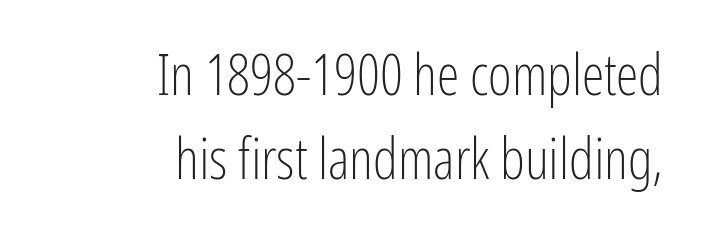
Does the copy run flush right? Yes — the right margin is perfectly even. Letter spacing: default. This is the regular roman posture of the typeface. Serif or sans? Sans — the stroke terminals are bare. Successive baselines arrive at the customary interval. The rendering uses natural spacing where letterforms have individual widths.
